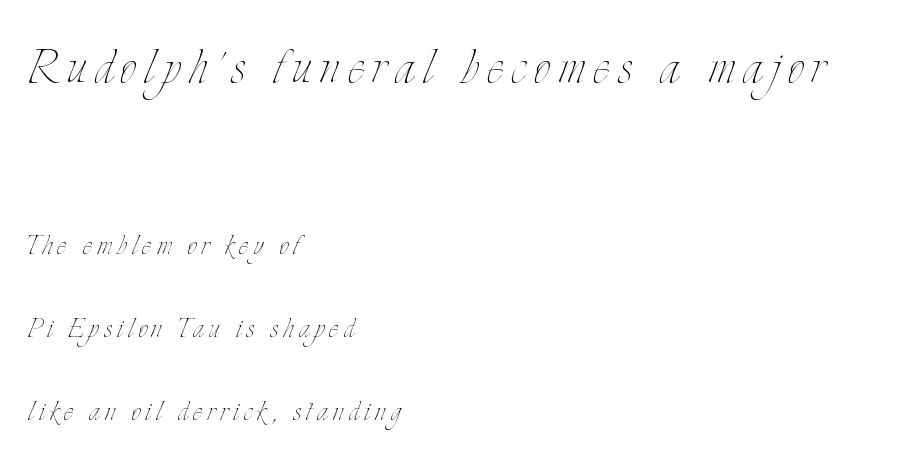
The image shows 63 px thin, condensed type; set left-aligned, loose line spacing (2.3x), not underlined; the first (top) block is 1.75x larger; low stroke contrast and a small x-height.
